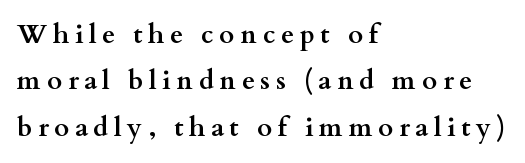
The lines are quadded left. The line texture is sparse and dotted thanks to wide tracking. This rendering features lettering with no underline. The typography opts for an upright posture over an oblique one. The face used here has the dense, thick strokes of a bold.
